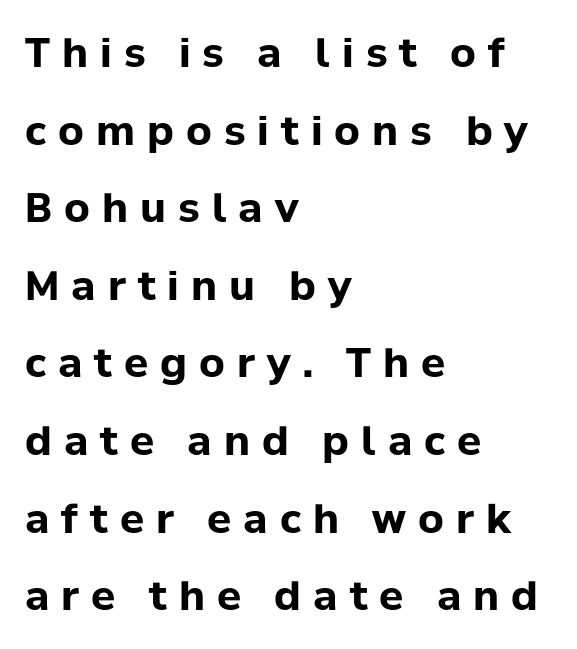
You can tell from the bare stems that sans-serif type was used. The string is rendered with underlining switched off. The sample has been set heavy, in full bold. Tracking here is generous; glyphs stand well apart from one another.
